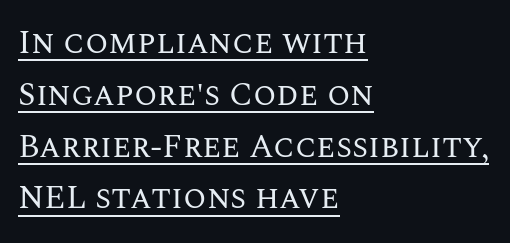
Q: Is the text bold? A: No.
Q: Is the text italic (slanted)? A: No, it is upright.
Q: Is the text underlined? A: Yes.
Q: How is the paragraph aligned? A: Left-aligned.
Q: Is the spacing between letters normal or unusually wide? A: Normal.
Q: Is the spacing between lines tight, normal or loose? A: Normal.
Q: Width (condensed, normal, or wide)? A: Normal.
Q: Stroke contrast? A: Medium.
Q: x-height? A: Large.
Q: Monospaced? A: No.
